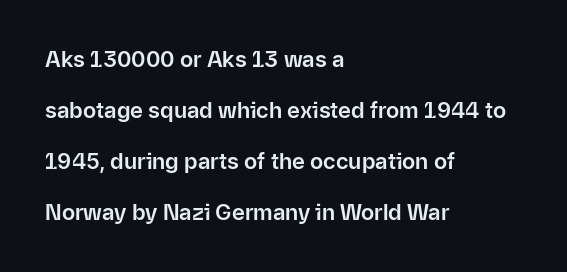
Q: Is the text italic (slanted)? A: No, it is upright.
Q: Is the text underlined? A: No.
Q: How is the paragraph aligned? A: Left-aligned.
Q: Is the spacing between letters normal or unusually wide? A: Normal.
Q: Is the spacing between lines tight, normal or loose? A: Loose.
